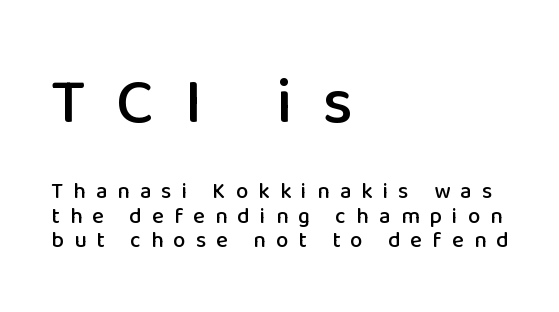
{"serif": "no", "italic": "no", "width": "normal", "stroke_contrast": "low", "x_height": "medium", "monospaced": "no", "underline": "no", "align": "left", "line_spacing": "tight", "line_spacing_ratio": 1.1, "letter_spacing": "wide", "letter_spacing_em": 0.47, "larger_block": "first", "size_ratio": 2.95, "glyph_px": 65}
